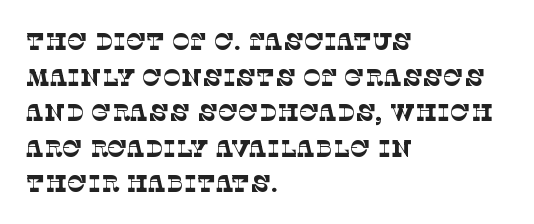
The image shows 24 px text type; set left-aligned, normal line spacing (1.48x), normal letter spacing, not underlined.
